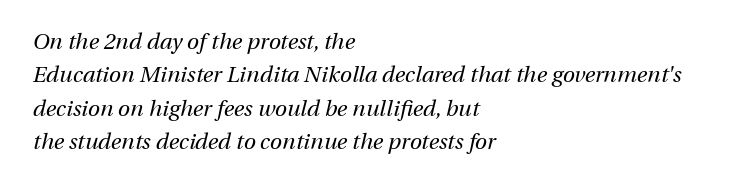
Q: Is the text bold? A: No.
Q: Is the text italic (slanted)? A: Yes, it leans right by about 13 degrees.
Q: Is the text underlined? A: No.
Q: How is the paragraph aligned? A: Left-aligned.
Q: Is the spacing between letters normal or unusually wide? A: Normal.
Q: Is the spacing between lines tight, normal or loose? A: Normal.
